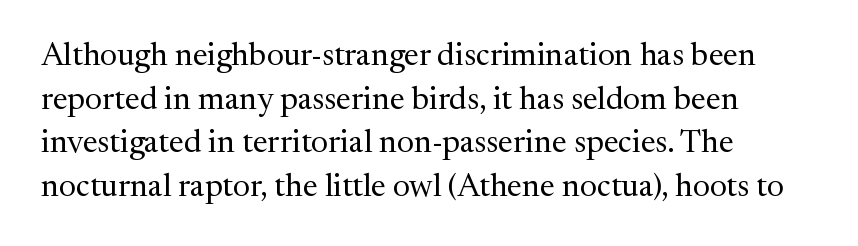
Each letter keeps its own natural width here, so spacing adapts to shape. Tall strokes in this sample are plumb rather than angled. Does the type have serifs? Yes, each stem ends in a small foot. No heavy texture on the line: the type isn't bold.
